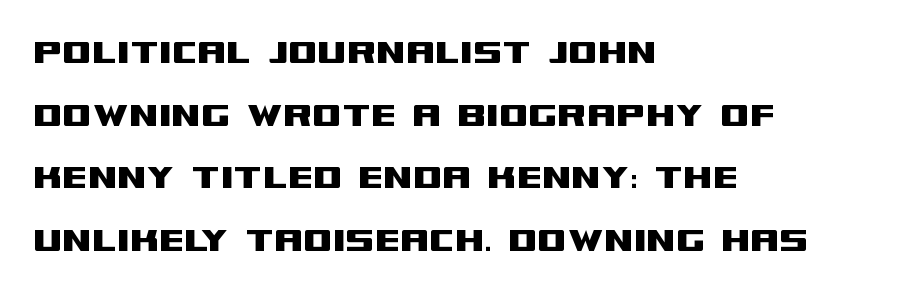
{"serif": "no", "italic": "no", "width": "wide", "stroke_contrast": "medium", "x_height": "large", "monospaced": "no", "underline": "no", "align": "left", "line_spacing": "normal", "line_spacing_ratio": 1.49, "letter_spacing": "normal", "letter_spacing_em": 0.0, "glyph_px": 42}
